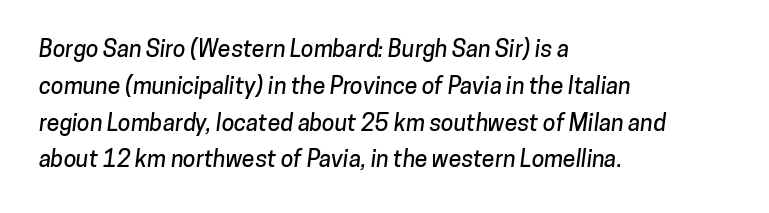
The image shows 23 px text type; set left-aligned, normal line spacing (1.6x), normal letter spacing, not underlined.
